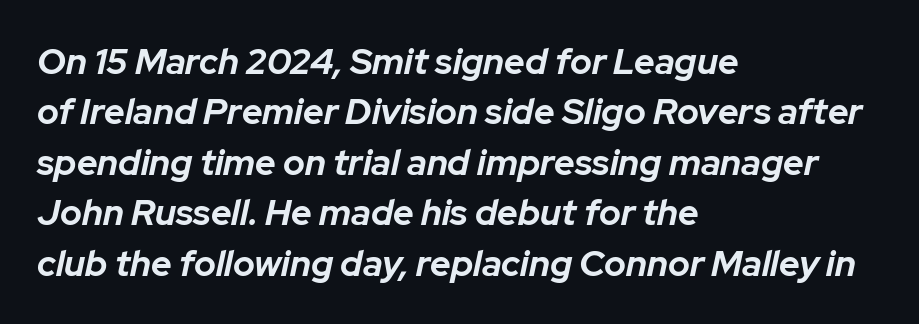
{"italic": "yes", "lean": "right", "slant_degrees": 12, "bold": "yes", "weight": "bold", "width": "normal", "stroke_contrast": "low", "x_height": "medium", "monospaced": "no", "underline": "no", "align": "left", "line_spacing": "normal", "line_spacing_ratio": 1.4, "letter_spacing": "normal", "letter_spacing_em": 0.0, "glyph_px": 36}
